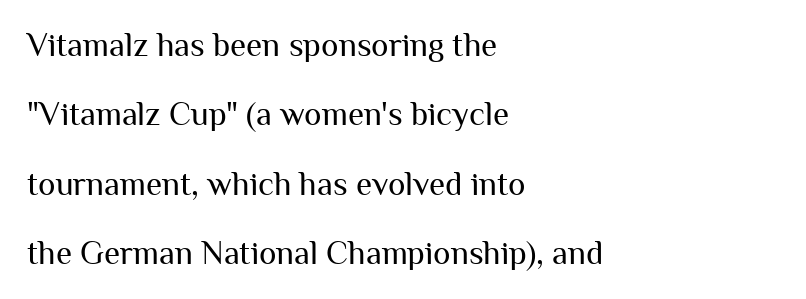
Line starts are locked; line ends wander. Letterform terminals end flat and unadorned throughout the passage. Line spacing here is loose. The characters are drawn with everyday or finer stroke widths. Nothing unusual about the tracking: characters are spaced as the font intends.
